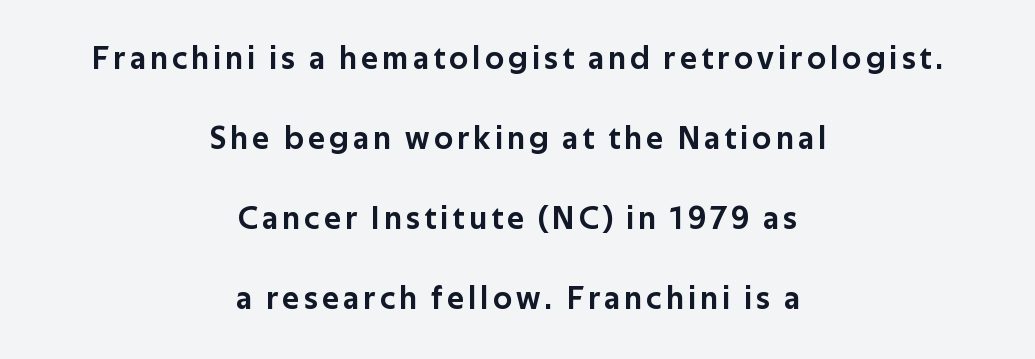
Looks like regular typesetting: each glyph gets only the width it needs. Serifs: no, the terminals of the letterforms are clean. The type sits square on the baseline with zero lean. Descenders hang freely into open space.
